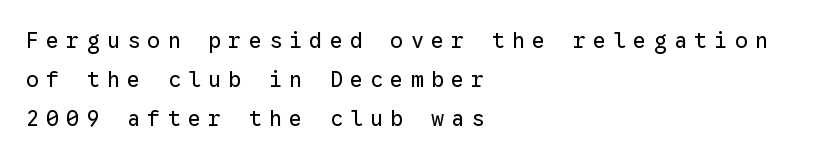
The image shows 22 px text type, upright; set left-aligned, line spacing 1.78x, unusually wide letter spacing (+0.32 em), not underlined.
